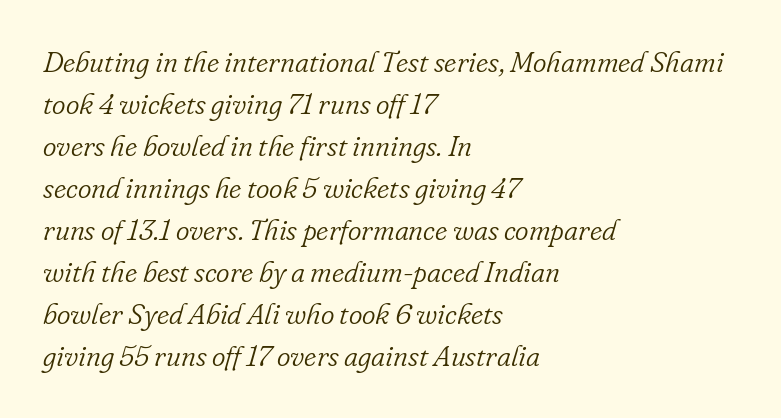
The typesetting does not lean heavy: it is not bold. Character widths vary here, with narrow letters taking less room than wide ones. Honestly, the row spacing looks completely unremarkable. A student would call this left alignment; a typographer would say flush left, rag right. To sum up the face: it has serifs. The passage shown is not underscored anywhere.
